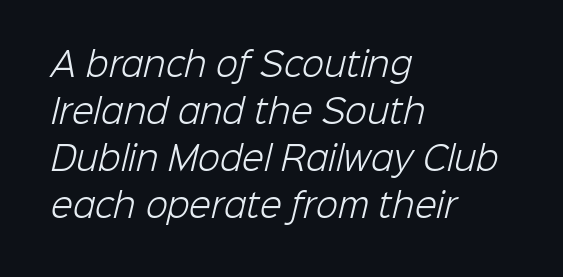
Characters follow at the spacing the type designer built in. The glyphs are unaccompanied by any horizontal stroke below them. The letters advance in unequal steps, a hallmark of proportional type. Each new line begins a customary step beneath the previous one.
